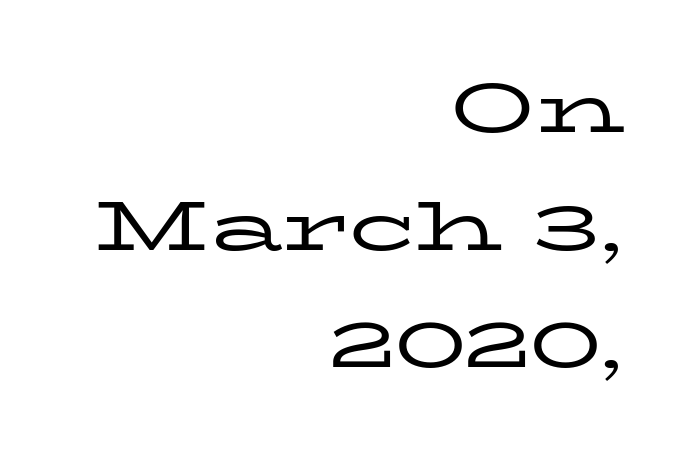
{"serif": "yes", "italic": "no", "bold": "no", "weight": "regular", "width": "wide", "stroke_contrast": "low", "x_height": "medium", "monospaced": "no", "underline": "no", "align": "right", "line_spacing": "normal", "line_spacing_ratio": 1.68, "letter_spacing": "normal", "letter_spacing_em": 0.0, "glyph_px": 70}
